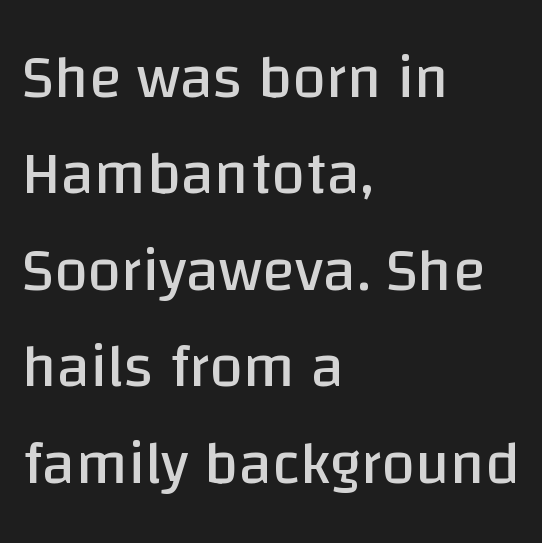
The ragged edge is on the right, which tells us the setting is flush left. How are the letters spaced? Ordinarily, with no added tracking. Is this a fixed-width face? No — the glyphs have proportional, varying widths. Rule under the text: the space is simply empty. A typesetter would mark this as roman, not italic.
